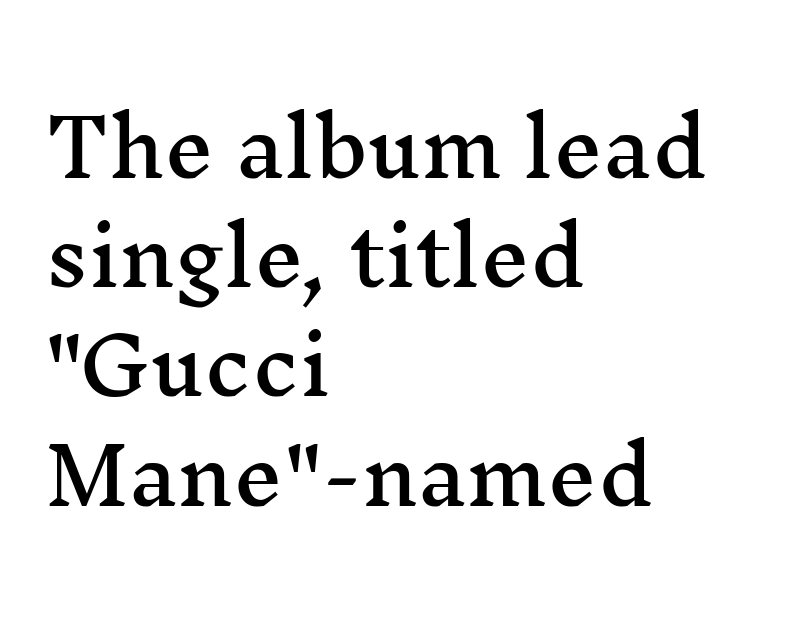
Q: Is the text italic (slanted)? A: No, it is upright.
Q: Is the typeface a serif or a sans-serif typeface? A: Serif.
Q: Is the text underlined? A: No.
Q: How is the paragraph aligned? A: Left-aligned.
Q: Is the spacing between letters normal or unusually wide? A: Normal.
Q: Is the spacing between lines tight, normal or loose? A: Normal.
Q: Width (condensed, normal, or wide)? A: Wide.
Q: Stroke contrast? A: Medium.
Q: x-height? A: Medium.
Q: Monospaced? A: No.
